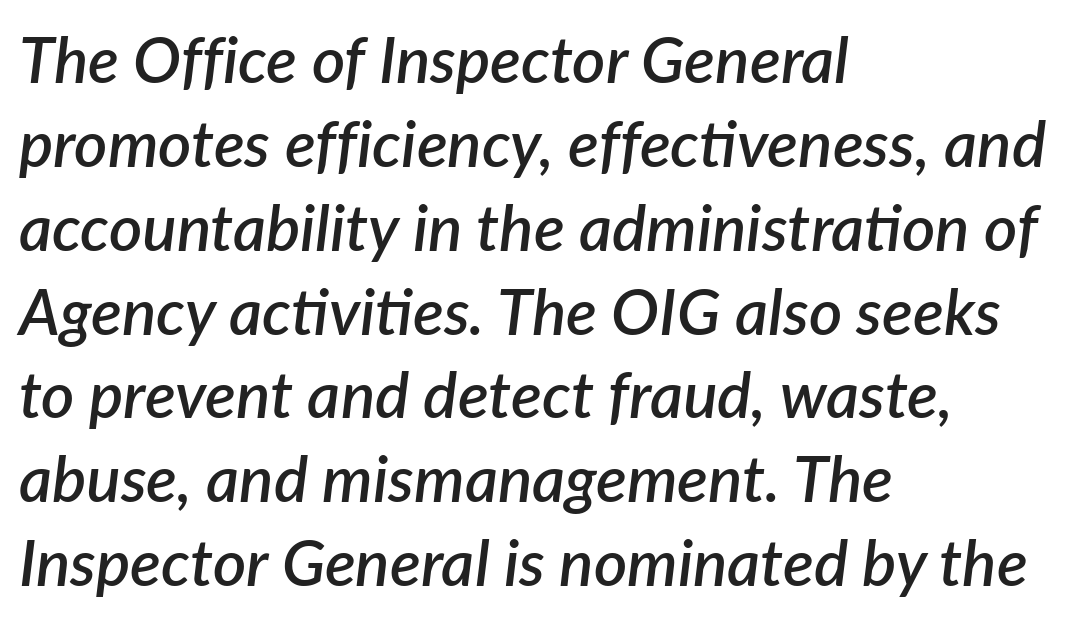
Words float on clear page, feet unadorned. Compared with typical paragraphs, the rows here are spaced about the same. Rendered with sloped, italic letterforms. The line texture is even and compact thanks to regular tracking. Does the copy run flush right? No — it runs flush left.
